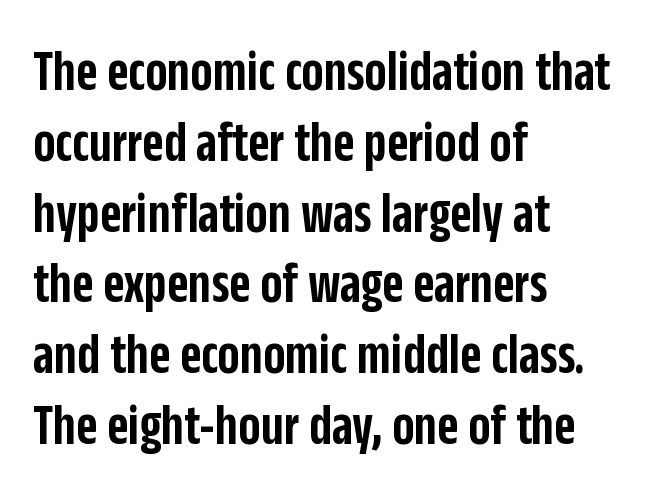
{"serif": "no", "italic": "no", "bold": "semi", "weight": "semibold", "width": "condensed", "stroke_contrast": "low", "x_height": "large", "monospaced": "no", "underline": "no", "align": "left", "line_spacing_ratio": 1.22, "letter_spacing": "normal", "letter_spacing_em": 0.0, "glyph_px": 58}
